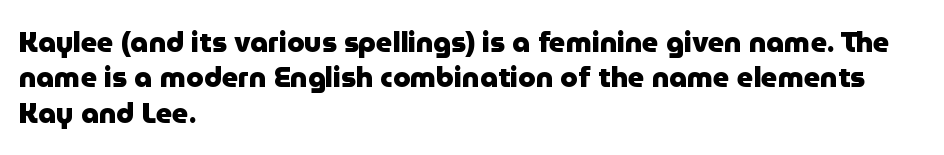
Q: Is the text bold? A: Yes.
Q: Is the text italic (slanted)? A: No, it is upright.
Q: Is the typeface a serif or a sans-serif typeface? A: Sans-serif.
Q: Is the text underlined? A: No.
Q: How is the paragraph aligned? A: Left-aligned.
Q: Is the spacing between letters normal or unusually wide? A: Normal.
Q: Is the spacing between lines tight, normal or loose? A: Normal.
Q: Width (condensed, normal, or wide)? A: Normal.
Q: Stroke contrast? A: Low.
Q: x-height? A: Medium.
Q: Monospaced? A: No.
